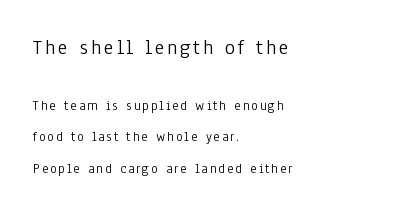
Bare-footed words on every line. Reading top to bottom, the characters get smaller at the block break. The leading is generous, giving the passage an open texture. The letters look calm and open, with moderate or lighter stems. Compared with a centered layout, this one pins lines to the left instead. Ascenders rise straight up at ninety degrees.
